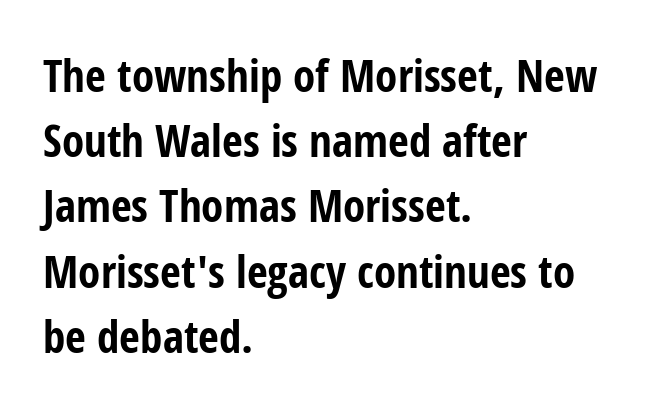
Q: Is the text bold? A: Yes.
Q: Is the text italic (slanted)? A: No, it is upright.
Q: Is the typeface a serif or a sans-serif typeface? A: Sans-serif.
Q: Is the text underlined? A: No.
Q: How is the paragraph aligned? A: Left-aligned.
Q: Is the spacing between letters normal or unusually wide? A: Normal.
Q: Is the spacing between lines tight, normal or loose? A: Normal.
Q: Width (condensed, normal, or wide)? A: Condensed.
Q: Stroke contrast? A: Low.
Q: x-height? A: Medium.
Q: Monospaced? A: No.
